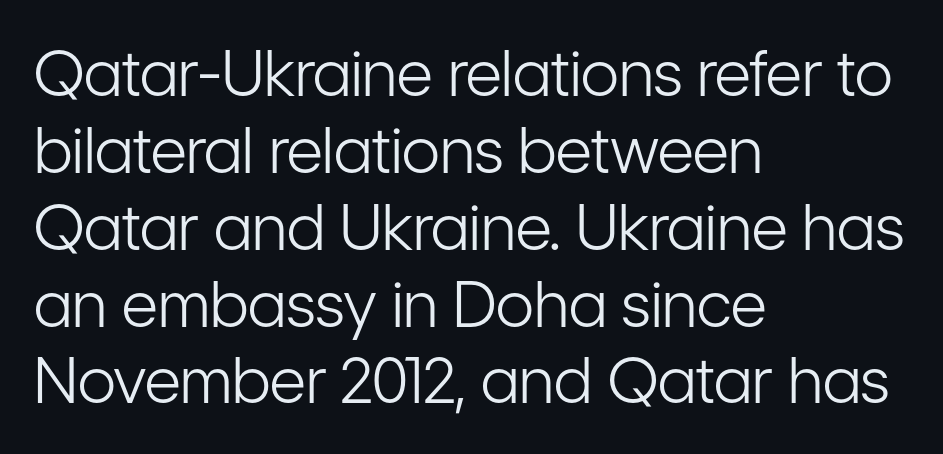
Q: Is the text bold? A: No.
Q: Is the text italic (slanted)? A: No, it is upright.
Q: Is the typeface a serif or a sans-serif typeface? A: Sans-serif.
Q: Is the text underlined? A: No.
Q: How is the paragraph aligned? A: Left-aligned.
Q: Is the spacing between letters normal or unusually wide? A: Normal.
Q: Width (condensed, normal, or wide)? A: Condensed.
Q: Stroke contrast? A: Low.
Q: x-height? A: Medium.
Q: Monospaced? A: No.
